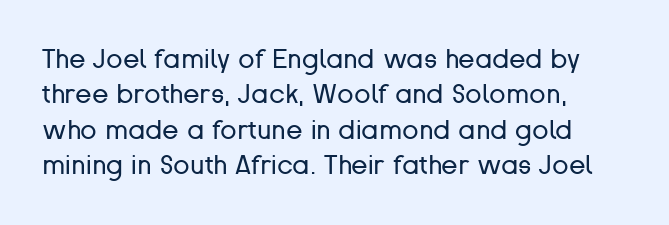
Q: Is the text bold? A: No.
Q: Is the text italic (slanted)? A: No, it is upright.
Q: Is the text underlined? A: No.
Q: How is the paragraph aligned? A: Left-aligned.
Q: Is the spacing between letters normal or unusually wide? A: Normal.
Q: Is the spacing between lines tight, normal or loose? A: Normal.
